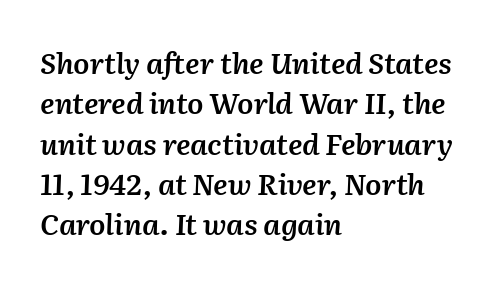
{"italic": "yes", "lean": "right", "slant_degrees": 2, "bold": "semi", "weight": "semibold", "width": "normal", "stroke_contrast": "medium", "x_height": "medium", "monospaced": "no", "underline": "no", "align": "left", "line_spacing": "normal", "line_spacing_ratio": 1.39, "letter_spacing": "normal", "letter_spacing_em": 0.0, "glyph_px": 29}
